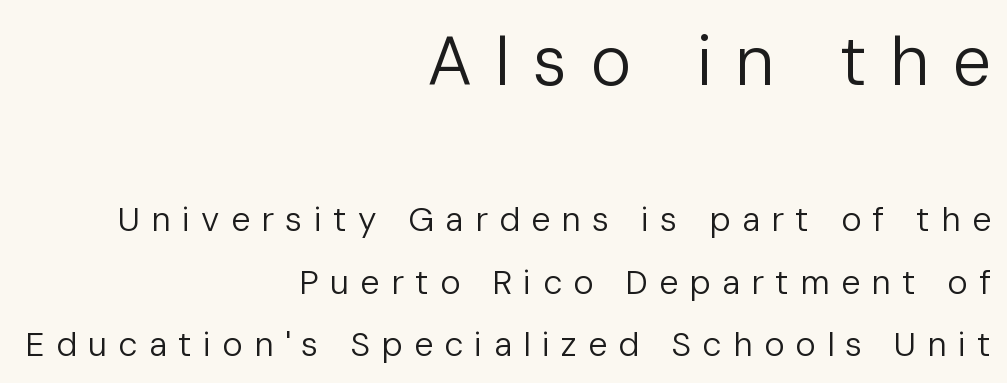
Varying glyph widths throughout — classic text-font behaviour. The initial chunk of copy outweighs the following chunk in type size. The words here are not underlined. The weight would be labelled regular, book, light, or lighter still.
